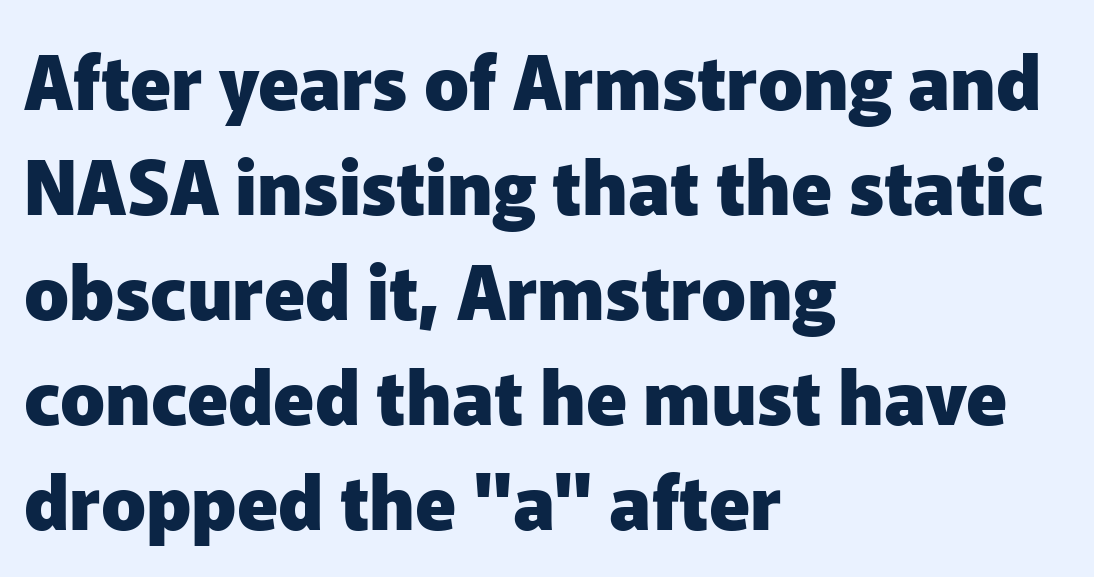
Q: Is the text bold? A: Yes.
Q: Is the text italic (slanted)? A: No, it is upright.
Q: Is the typeface a serif or a sans-serif typeface? A: Sans-serif.
Q: Is the text underlined? A: No.
Q: How is the paragraph aligned? A: Left-aligned.
Q: Is the spacing between letters normal or unusually wide? A: Normal.
Q: Is the spacing between lines tight, normal or loose? A: Normal.
Q: Width (condensed, normal, or wide)? A: Normal.
Q: Stroke contrast? A: Low.
Q: x-height? A: Medium.
Q: Monospaced? A: No.
